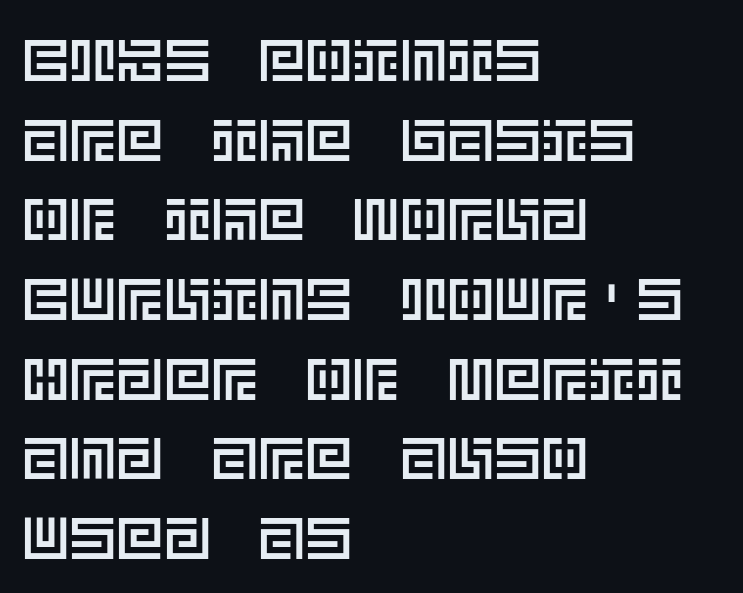
The image shows 59 px text type, upright; set left-aligned, normal line spacing (1.35x), normal letter spacing, not underlined; a large x-height.
